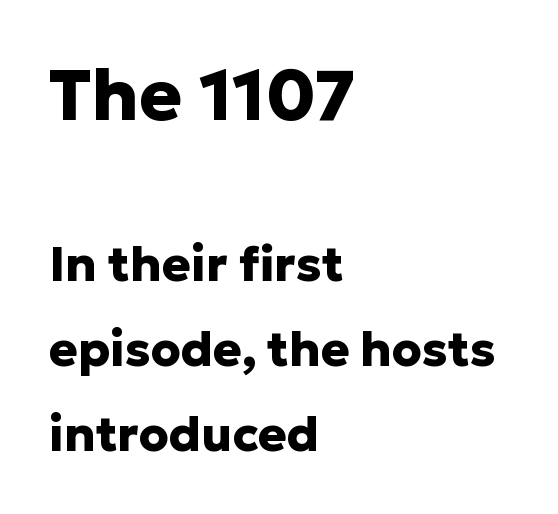
Q: Is the text bold? A: Yes.
Q: Is the text italic (slanted)? A: No, it is upright.
Q: Is the typeface a serif or a sans-serif typeface? A: Sans-serif.
Q: Is the text underlined? A: No.
Q: How is the paragraph aligned? A: Left-aligned.
Q: Is the spacing between letters normal or unusually wide? A: Normal.
Q: Which block of text is set in a larger size, the first (top) or the second (bottom)? A: The first (top) one.
Q: Width (condensed, normal, or wide)? A: Normal.
Q: Stroke contrast? A: Low.
Q: x-height? A: Medium.
Q: Monospaced? A: No.
